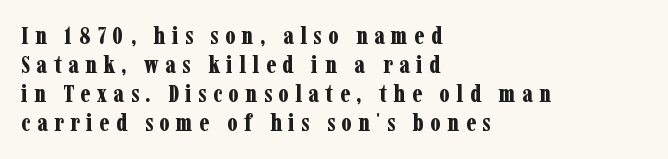
Q: Is the text bold? A: Yes.
Q: Is the text italic (slanted)? A: No, it is upright.
Q: Is the text underlined? A: No.
Q: How is the paragraph aligned? A: Left-aligned.
Q: Is the spacing between letters normal or unusually wide? A: Unusually wide.
